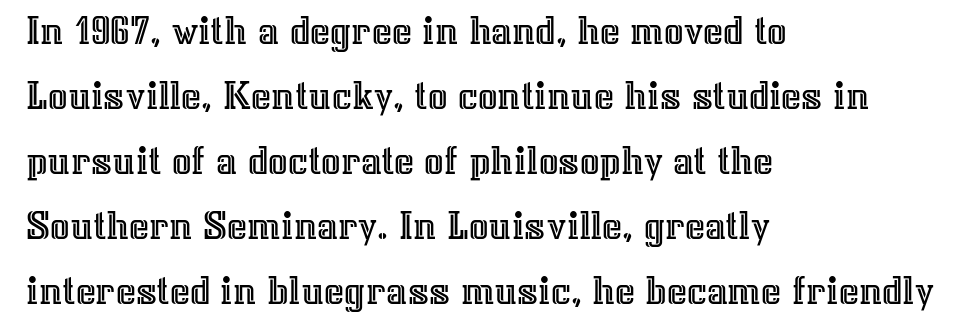
The image shows 43 px text type, upright; set left-aligned, normal line spacing (1.51x), normal letter spacing, not underlined; a medium x-height.
